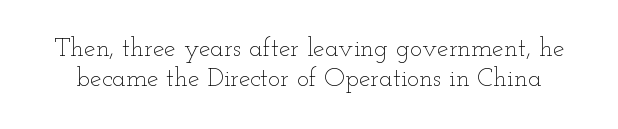
No italicization has been applied; the sample stays upright. Notice how descenders almost collide with the ascenders below — that's tight leading. Is the letter spacing exaggerated? No — it looks like the ordinary default. Type without underlining. Stroke mass is kept to a normal reading level or below.
